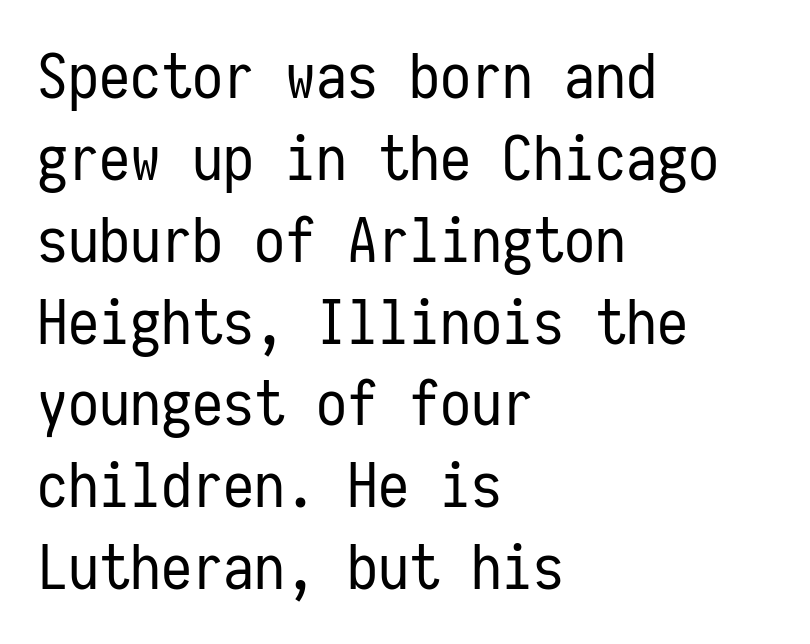
The image shows 62 px regular-weight, condensed sans-serif type, upright, monospaced; set left-aligned, normal line spacing (1.32x), normal letter spacing, not underlined; low stroke contrast and a medium x-height.
